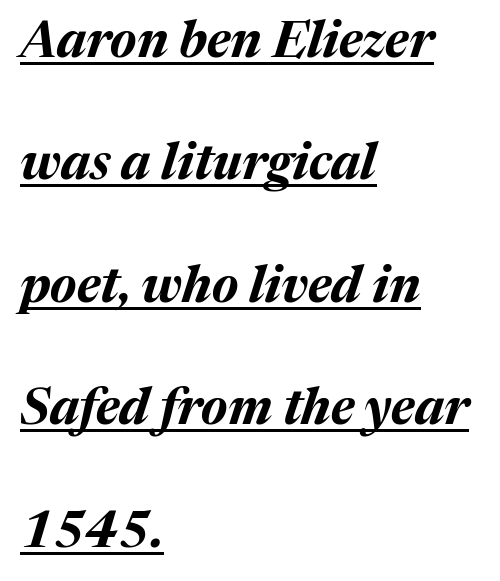
{"italic": "yes", "lean": "right", "slant_degrees": 17, "bold": "yes", "weight": "bold", "width": "normal", "stroke_contrast": "medium", "x_height": "medium", "monospaced": "no", "underline": "yes", "align": "left", "line_spacing": "loose", "line_spacing_ratio": 2.45, "letter_spacing": "normal", "letter_spacing_em": 0.0, "glyph_px": 50}
